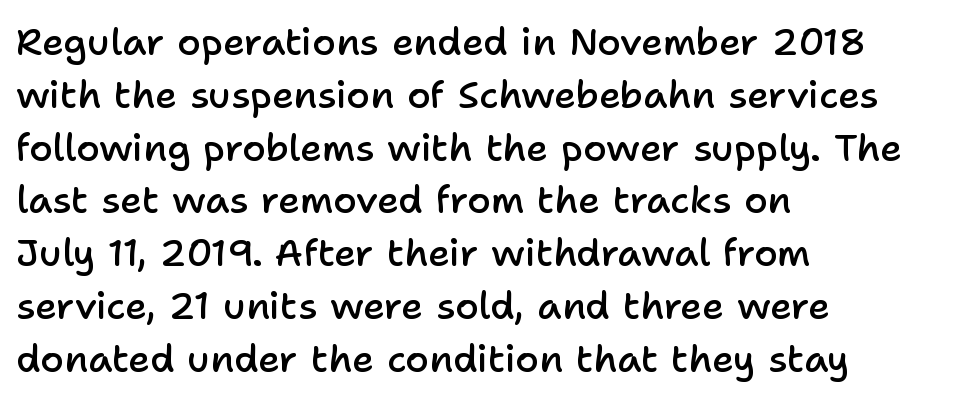
The image shows 38 px semibold sans-serif type, upright; set left-aligned, normal line spacing (1.39x), normal letter spacing, not underlined; low stroke contrast and a medium x-height.
